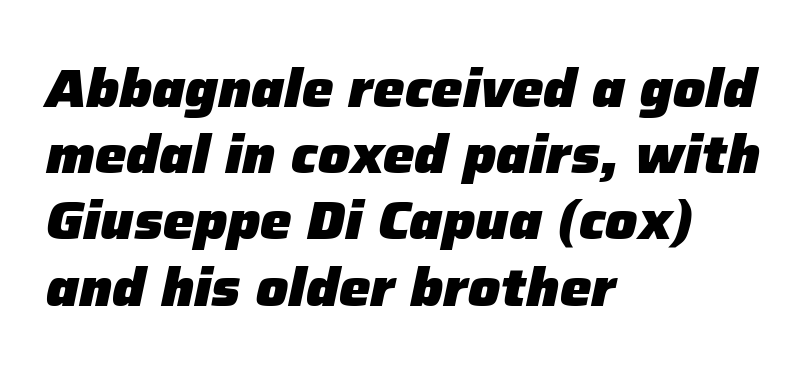
The image shows 53 px heavy type, italic (leaning right); set left-aligned, normal line spacing (1.25x), normal letter spacing, not underlined; low stroke contrast and a medium x-height.
